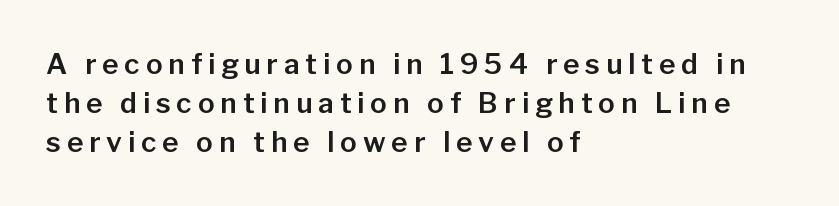
{"serif": "no", "italic": "no", "width": "normal", "stroke_contrast": "low", "x_height": "medium", "monospaced": "no", "underline": "no", "align": "left", "line_spacing": "normal", "line_spacing_ratio": 1.4, "letter_spacing": "wide", "letter_spacing_em": 0.21, "glyph_px": 28}
